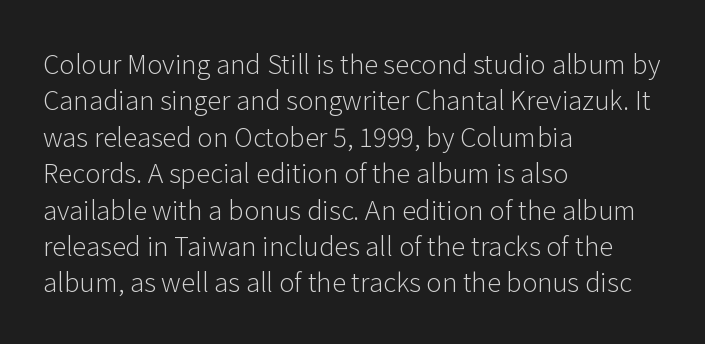
Short and long lines alike share a common starting point at left. The typeface has the unassuming heft of standard copy or less. Is the letter spacing exaggerated? No — it looks like the ordinary default. Has an underline been added? It has not. Posture: vertical.
